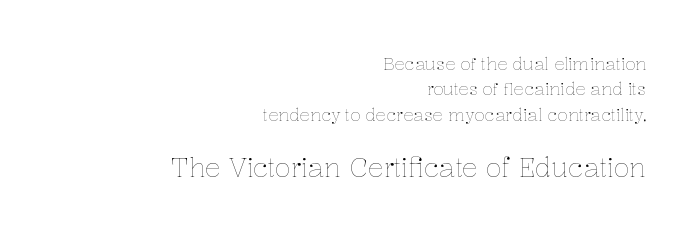
Quick note: underline off. Weight: regular or lighter. Each word holds together tightly as a unit, with standard inter-letter gaps. Caption: multi-line text, flush right, ragged left. If you squint, the bottom block still reads clearly — it's the larger of the two.
